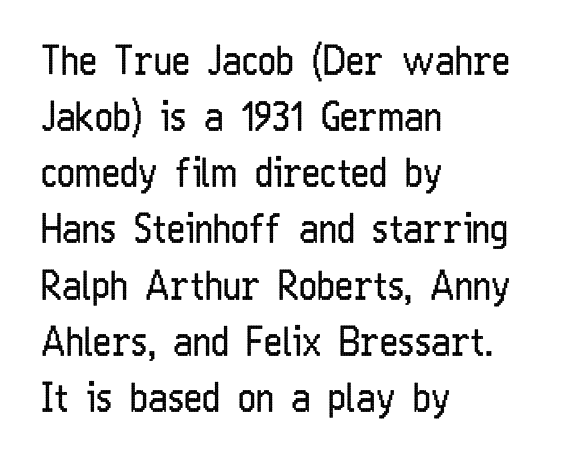
Q: Is the text bold? A: No.
Q: Is the text italic (slanted)? A: No, it is upright.
Q: Is the typeface a serif or a sans-serif typeface? A: Sans-serif.
Q: Is the text underlined? A: No.
Q: How is the paragraph aligned? A: Left-aligned.
Q: Is the spacing between letters normal or unusually wide? A: Normal.
Q: Is the spacing between lines tight, normal or loose? A: Normal.
Q: Width (condensed, normal, or wide)? A: Condensed.
Q: Stroke contrast? A: Low.
Q: x-height? A: Medium.
Q: Monospaced? A: No.
